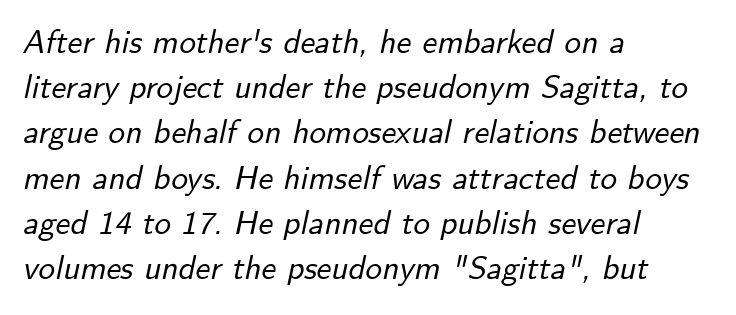
Q: Is the text italic (slanted)? A: Yes, it leans right by about 12 degrees.
Q: Is the text underlined? A: No.
Q: How is the paragraph aligned? A: Left-aligned.
Q: Is the spacing between letters normal or unusually wide? A: Normal.
Q: Is the spacing between lines tight, normal or loose? A: Normal.
Q: Width (condensed, normal, or wide)? A: Normal.
Q: Stroke contrast? A: Low.
Q: x-height? A: Small.
Q: Monospaced? A: No.
